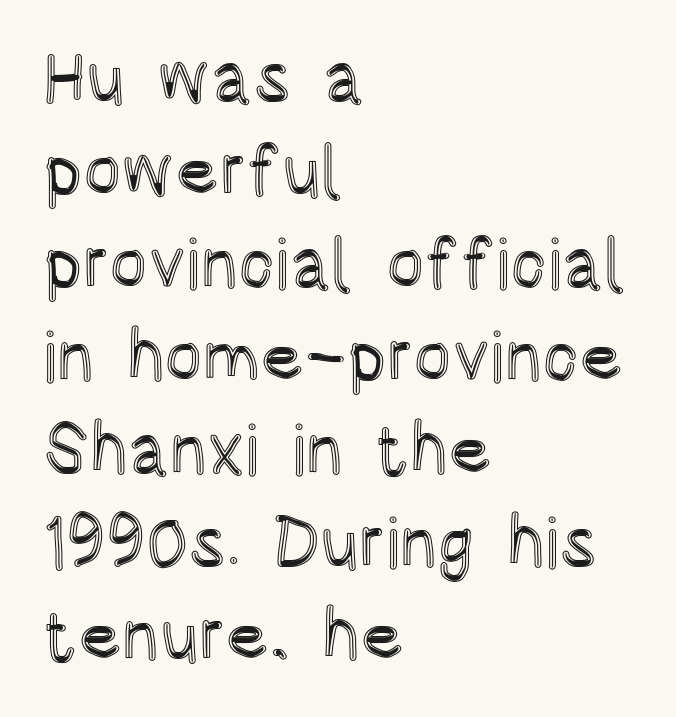
{"italic": "no", "width": "condensed", "x_height": "large", "monospaced": "no", "underline": "no", "align": "left", "line_spacing": "normal", "line_spacing_ratio": 1.31, "letter_spacing": "normal", "letter_spacing_em": 0.0, "glyph_px": 71}
